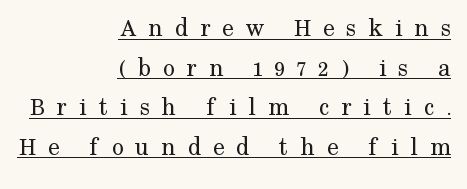
{"italic": "no", "bold": "no", "underline": "yes", "align": "right", "line_spacing": "normal", "line_spacing_ratio": 1.52, "letter_spacing": "wide", "letter_spacing_em": 0.45, "glyph_px": 26}
